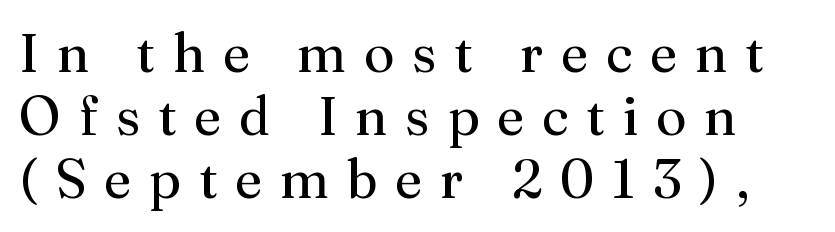
{"serif": "yes", "italic": "no", "bold": "no", "weight": "regular", "width": "normal", "stroke_contrast": "medium", "x_height": "medium", "monospaced": "no", "underline": "no", "line_spacing_ratio": 1.17, "letter_spacing": "wide", "letter_spacing_em": 0.33, "glyph_px": 54}
